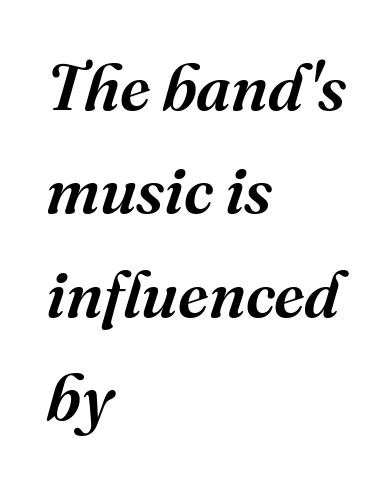
Q: Is the text italic (slanted)? A: Yes, it leans right by about 16 degrees.
Q: Is the typeface a serif or a sans-serif typeface? A: Serif.
Q: Is the text underlined? A: No.
Q: How is the paragraph aligned? A: Left-aligned.
Q: Is the spacing between letters normal or unusually wide? A: Normal.
Q: Is the spacing between lines tight, normal or loose? A: Normal.
Q: Width (condensed, normal, or wide)? A: Normal.
Q: Stroke contrast? A: Medium.
Q: x-height? A: Medium.
Q: Monospaced? A: No.
